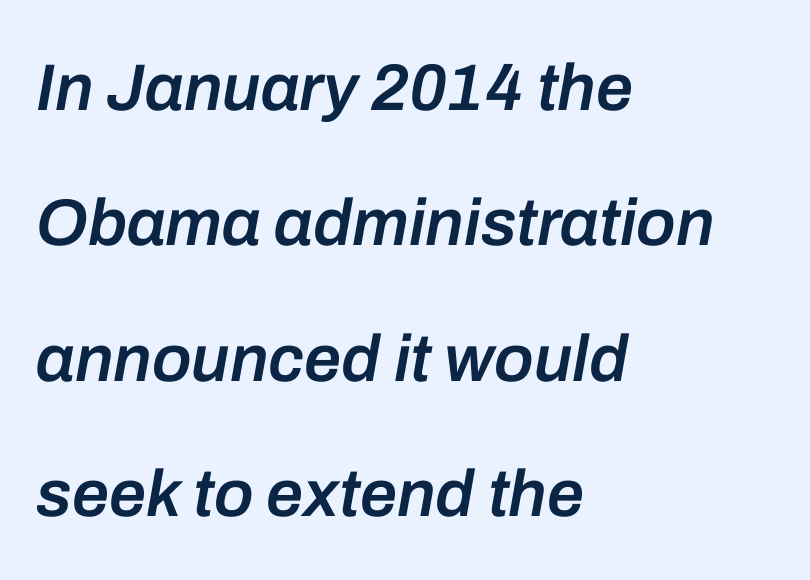
Q: Is the text bold? A: Semi-bold.
Q: Is the text italic (slanted)? A: Yes, it leans right by about 10 degrees.
Q: Is the text underlined? A: No.
Q: How is the paragraph aligned? A: Left-aligned.
Q: Is the spacing between letters normal or unusually wide? A: Normal.
Q: Is the spacing between lines tight, normal or loose? A: Loose.
Q: Width (condensed, normal, or wide)? A: Normal.
Q: Stroke contrast? A: Low.
Q: x-height? A: Medium.
Q: Monospaced? A: No.
